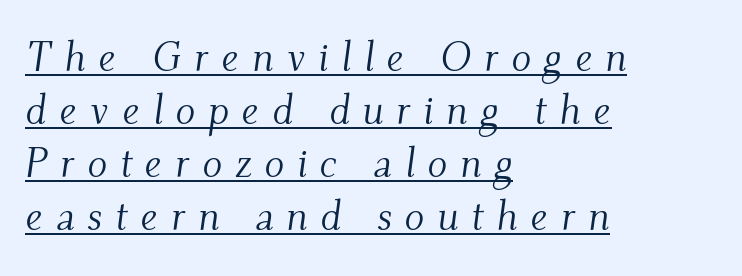
Q: Is the text bold? A: No.
Q: Is the text italic (slanted)? A: Yes, it leans right by about 9 degrees.
Q: Is the typeface a serif or a sans-serif typeface? A: Serif.
Q: Is the text underlined? A: Yes.
Q: How is the paragraph aligned? A: Left-aligned.
Q: Is the spacing between letters normal or unusually wide? A: Unusually wide.
Q: Is the spacing between lines tight, normal or loose? A: Normal.
Q: Width (condensed, normal, or wide)? A: Normal.
Q: Stroke contrast? A: Medium.
Q: x-height? A: Small.
Q: Monospaced? A: No.
